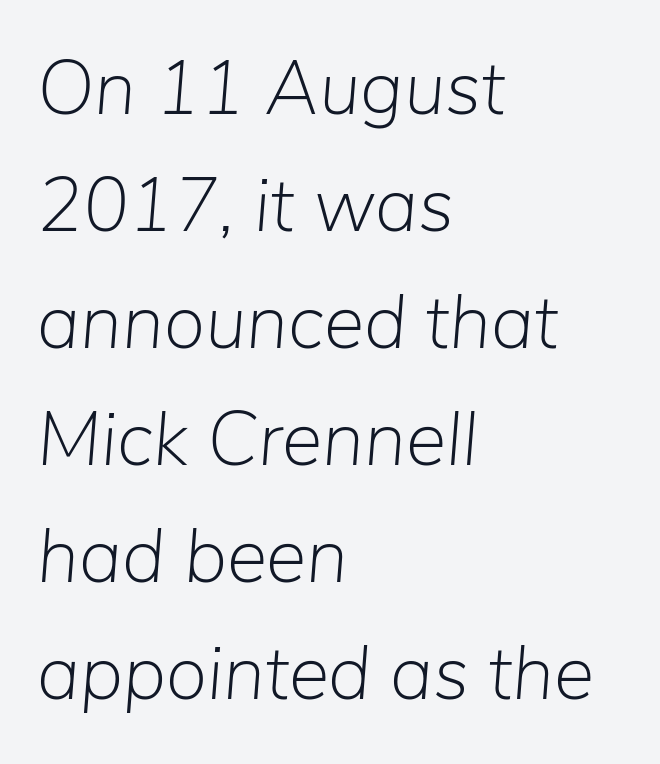
{"italic": "yes", "lean": "right", "slant_degrees": 5, "bold": "no", "weight": "light", "width": "normal", "stroke_contrast": "low", "x_height": "medium", "monospaced": "no", "underline": "no", "align": "left", "line_spacing": "normal", "line_spacing_ratio": 1.54, "letter_spacing": "normal", "letter_spacing_em": 0.0, "glyph_px": 76}
